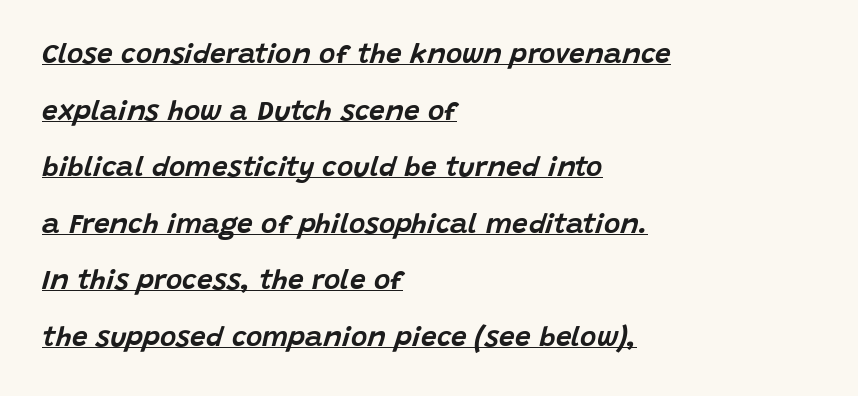
Summary of vertical rhythm: relaxed, with wide interline spacing. An italicized treatment has been applied to the whole sample. Has an underline been added? It has. The lines in this sample share a left origin and differ only in where they stop. Varying glyph widths throughout — classic text-font behaviour.
